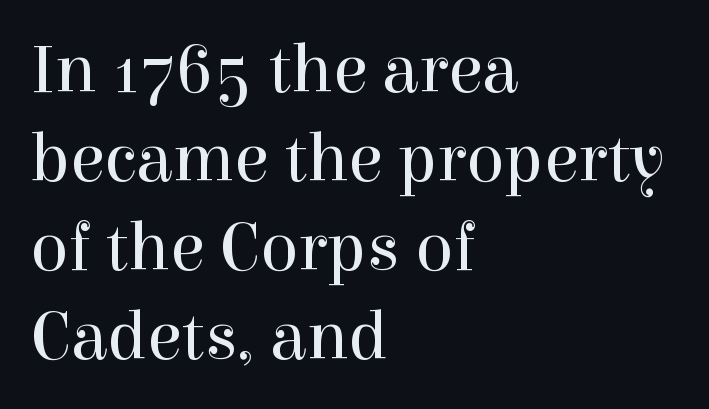
The lettering holds an erect, upright posture throughout. Yep, those are serifs on the letters. Whoever set this chose a conventional vertical rhythm. Nobody drew a line under any word here.
